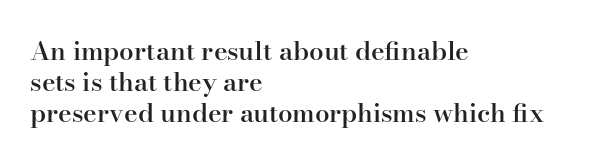
One-word summary of the alignment: left. Anything drawn beneath the words? Only blank space. Style check: upright. Each word holds together tightly as a unit, with standard inter-letter gaps. A semibold gives these letters moderate extra thickness, short of bold.
